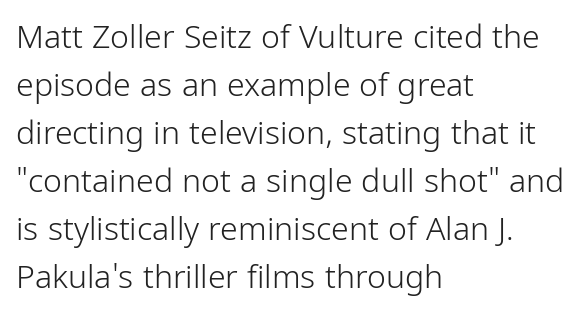
Each line starts at the same left margin while the right side varies. Stems and bowls with no extra thickness — not bold. I'd call this a sans setting — the letters go barefoot. Notice how the stems are strictly vertical — no italics here. Default kerning and tracking; the words read as compact shapes.
